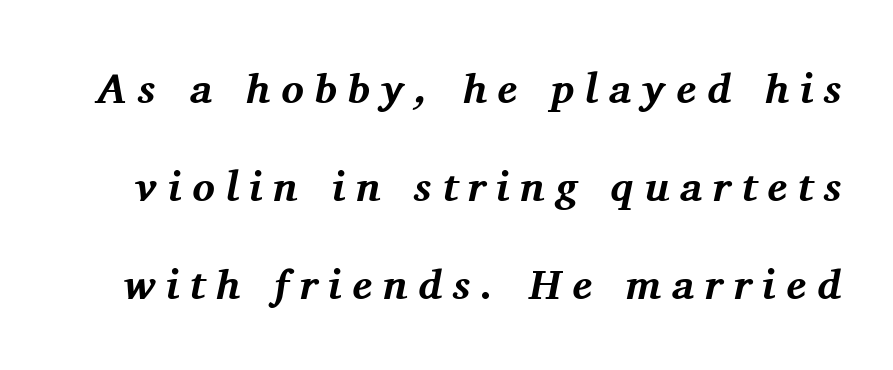
{"serif": "yes", "italic": "yes", "lean": "right", "slant_degrees": 11, "bold": "yes", "weight": "bold", "width": "normal", "stroke_contrast": "medium", "x_height": "medium", "monospaced": "no", "underline": "no", "line_spacing": "loose", "line_spacing_ratio": 2.33, "letter_spacing": "wide", "letter_spacing_em": 0.26, "glyph_px": 42}
